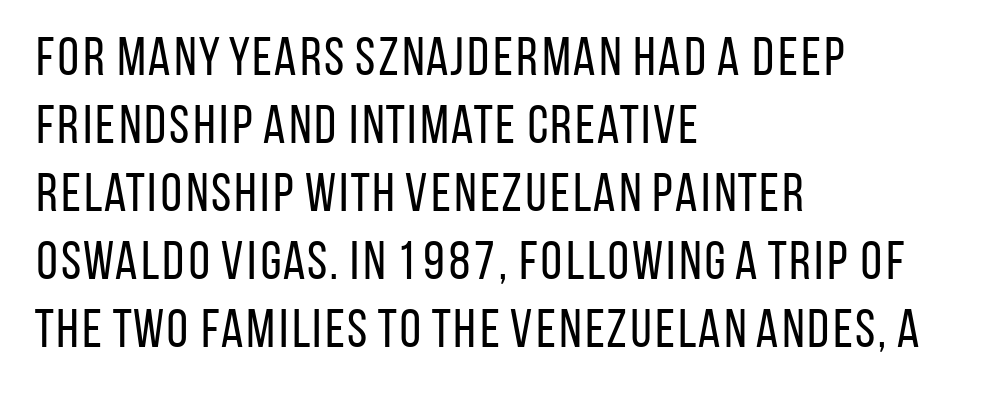
{"serif": "no", "italic": "no", "bold": "no", "weight": "regular", "width": "condensed", "stroke_contrast": "low", "x_height": "large", "monospaced": "no", "underline": "no", "align": "left", "line_spacing": "normal", "line_spacing_ratio": 1.26, "letter_spacing": "normal", "letter_spacing_em": 0.0, "glyph_px": 54}
